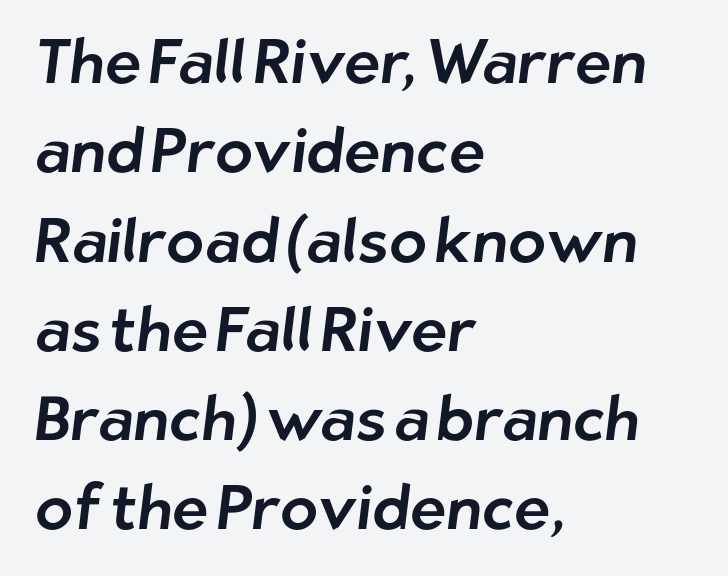
The image shows 62 px sans-serif type; set left-aligned, normal line spacing (1.44x), normal letter spacing, not underlined; low stroke contrast and a medium x-height.
